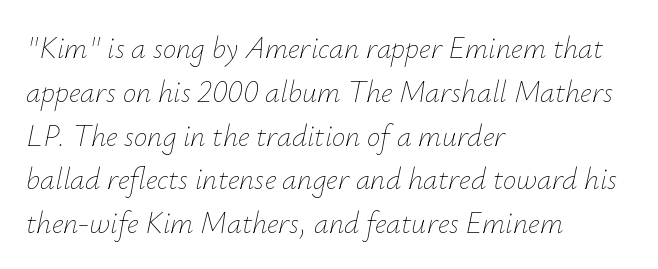
The image shows 30 px thin type, italic (leaning right); set left-aligned, normal line spacing (1.46x), normal letter spacing, not underlined; low stroke contrast and a small x-height.
